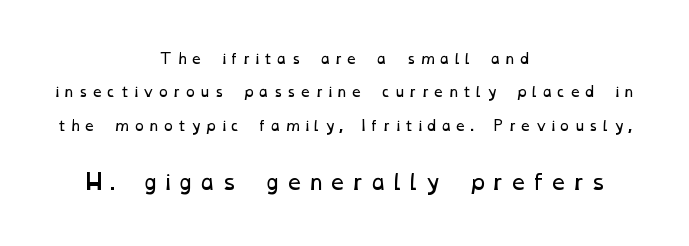
Summary of weight: not heavy and not bold. The foot of each line stays bare and open. Characters follow at a spacing far wider than the type designer built in. Whoever set this chose breathing room over compactness in the vertical rhythm.
